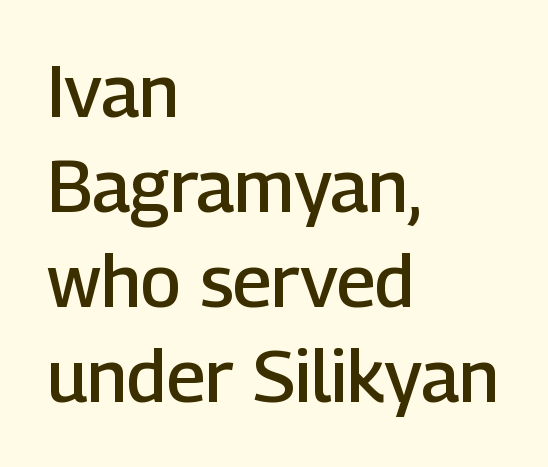
Q: Is the text bold? A: Semi-bold.
Q: Is the text italic (slanted)? A: No, it is upright.
Q: Is the typeface a serif or a sans-serif typeface? A: Sans-serif.
Q: Is the text underlined? A: No.
Q: How is the paragraph aligned? A: Left-aligned.
Q: Is the spacing between letters normal or unusually wide? A: Normal.
Q: Is the spacing between lines tight, normal or loose? A: Normal.
Q: Width (condensed, normal, or wide)? A: Normal.
Q: Stroke contrast? A: Low.
Q: x-height? A: Medium.
Q: Monospaced? A: No.
